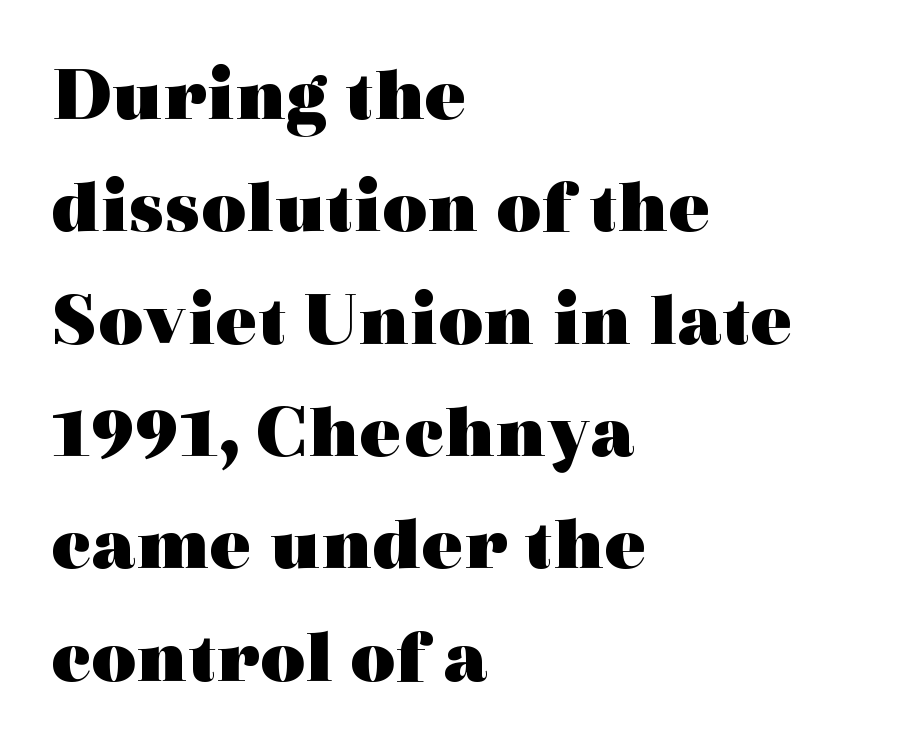
The image shows 78 px heavy, wide serif type, upright; set left-aligned, normal line spacing (1.44x), normal letter spacing, not underlined; a medium x-height.
